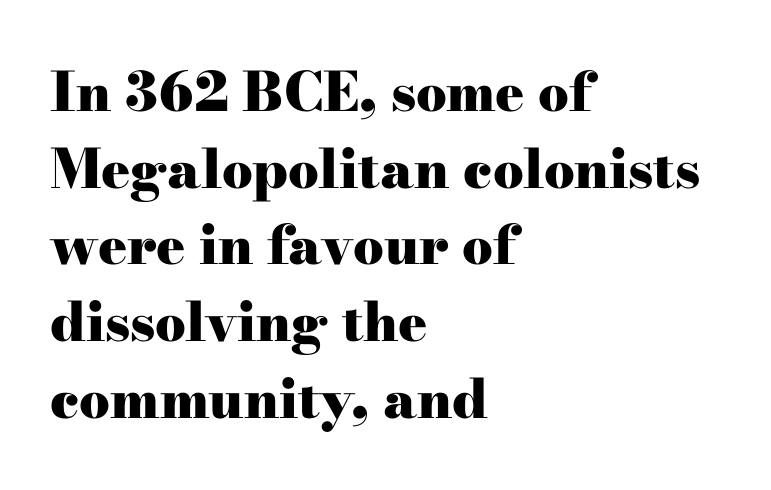
The font is running at its bold setting. The compositor pushed each line to the left boundary. You could not count columns in this text — the font is proportionally spaced. Regular leading.
